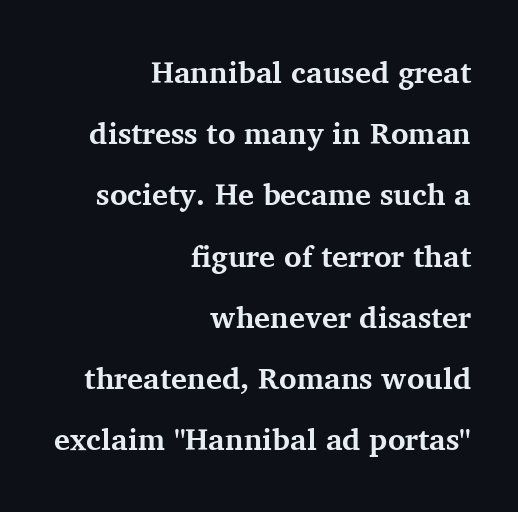
{"serif": "yes", "italic": "no", "bold": "yes", "weight": "bold", "width": "normal", "stroke_contrast": "medium", "x_height": "medium", "monospaced": "no", "underline": "no", "align": "right", "line_spacing": "loose", "line_spacing_ratio": 2.04, "letter_spacing": "normal", "letter_spacing_em": 0.0, "glyph_px": 30}
